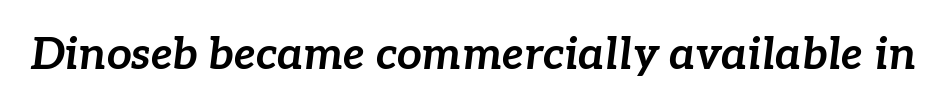
{"italic": "yes", "lean": "right", "slant_degrees": 7, "bold": "yes", "weight": "bold", "width": "normal", "stroke_contrast": "low", "x_height": "medium", "monospaced": "no", "underline": "no", "letter_spacing": "normal", "letter_spacing_em": 0.0, "glyph_px": 44}
